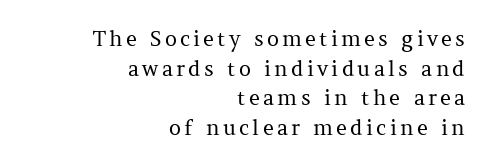
Evenly set lines give the paragraph a standard silhouette. Notice how the passage keeps a crisp vertical edge on the right only. Clear beneath every line of the passage. The face looks like a standard text weight, possibly lighter. The typography opts for an upright posture over an oblique one.
